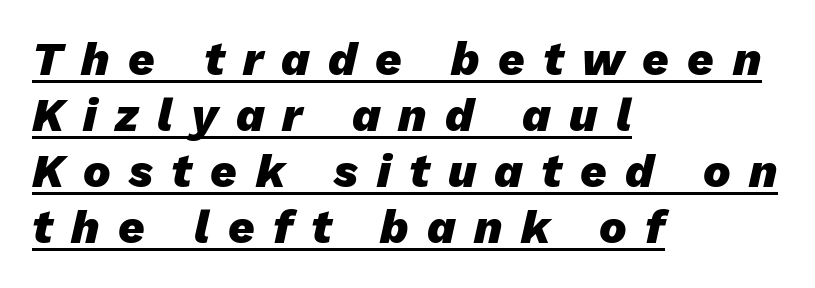
The image shows 46 px heavy type, italic (leaning right); set left-aligned, line spacing 1.22x, unusually wide letter spacing (+0.4 em), underlined; low stroke contrast and a medium x-height.
